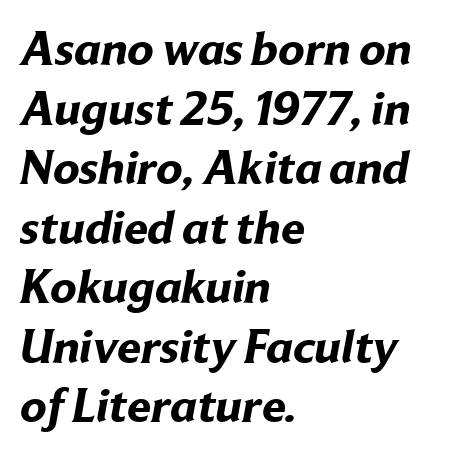
Q: Is the text bold? A: Yes.
Q: Is the typeface a serif or a sans-serif typeface? A: Sans-serif.
Q: Is the text underlined? A: No.
Q: How is the paragraph aligned? A: Left-aligned.
Q: Is the spacing between letters normal or unusually wide? A: Normal.
Q: Width (condensed, normal, or wide)? A: Normal.
Q: Stroke contrast? A: Low.
Q: x-height? A: Medium.
Q: Monospaced? A: No.
